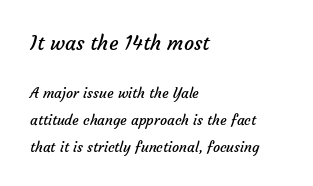
{"bold": "no", "underline": "no", "align": "left", "line_spacing": "loose", "line_spacing_ratio": 1.91, "letter_spacing": "normal", "letter_spacing_em": 0.0, "larger_block": "first", "size_ratio": 1.43, "glyph_px": 20}
